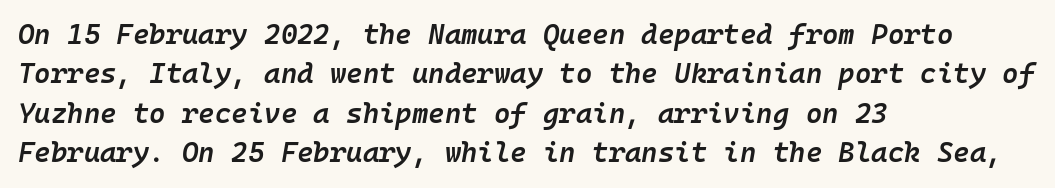
Q: Is the text bold? A: Semi-bold.
Q: Is the text italic (slanted)? A: Yes, it leans right by about 10 degrees.
Q: Is the text underlined? A: No.
Q: How is the paragraph aligned? A: Left-aligned.
Q: Is the spacing between letters normal or unusually wide? A: Normal.
Q: Is the spacing between lines tight, normal or loose? A: Normal.
Q: Width (condensed, normal, or wide)? A: Normal.
Q: Stroke contrast? A: Low.
Q: x-height? A: Medium.
Q: Monospaced? A: Yes.
